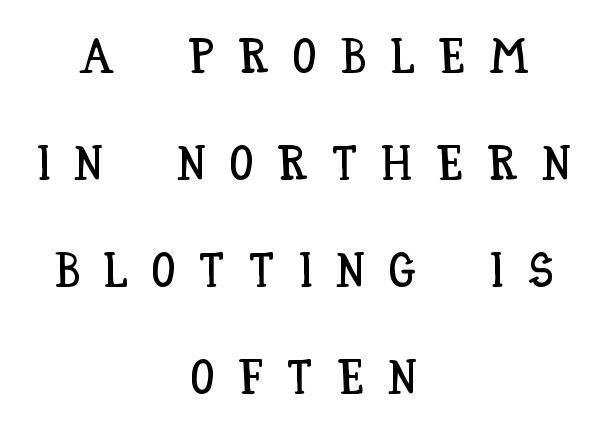
{"italic": "no", "width": "condensed", "stroke_contrast": "low", "x_height": "large", "monospaced": "no", "underline": "no", "align": "center", "line_spacing": "loose", "line_spacing_ratio": 2.23, "letter_spacing": "wide", "letter_spacing_em": 0.5, "glyph_px": 48}
